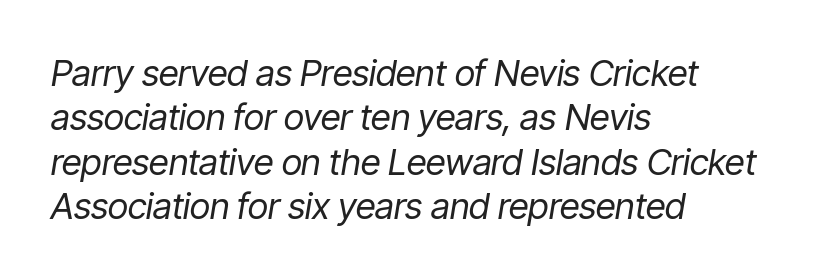
{"italic": "yes", "lean": "right", "slant_degrees": 9, "bold": "no", "weight": "regular", "width": "condensed", "stroke_contrast": "low", "x_height": "medium", "monospaced": "no", "underline": "no", "align": "left", "line_spacing_ratio": 1.23, "letter_spacing": "normal", "letter_spacing_em": 0.0, "glyph_px": 36}
